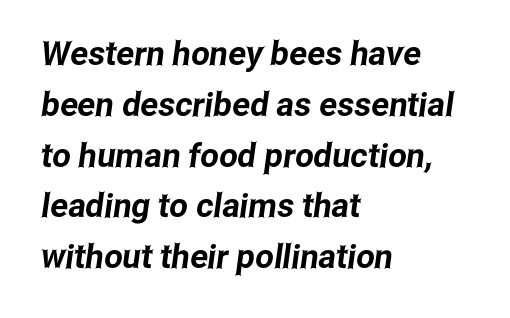
The image shows 33 px condensed sans-serif type; set left-aligned, normal line spacing (1.54x), normal letter spacing, not underlined; low stroke contrast and a medium x-height.
